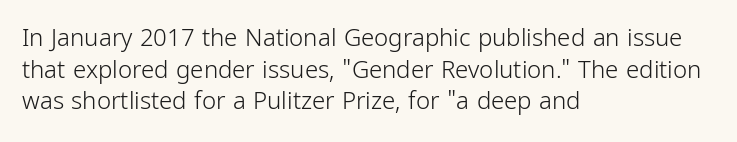
{"italic": "no", "bold": "no", "underline": "no", "align": "left", "line_spacing": "normal", "line_spacing_ratio": 1.32, "letter_spacing": "normal", "letter_spacing_em": 0.0, "glyph_px": 24}
